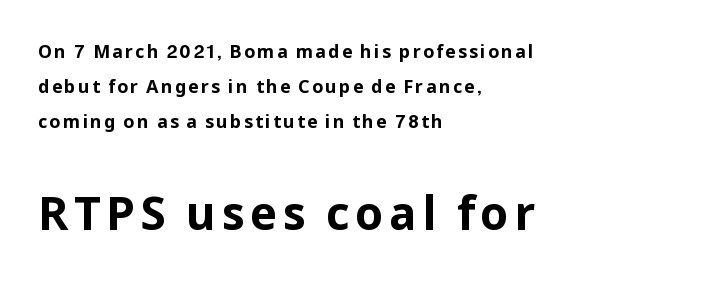
Do the characters align in a grid? No, the font is proportional. To sum up the face: it is a sans, with no serifs. The letters in the lower block stand taller than those in the block above. The typography opts for an upright posture over an oblique one.
